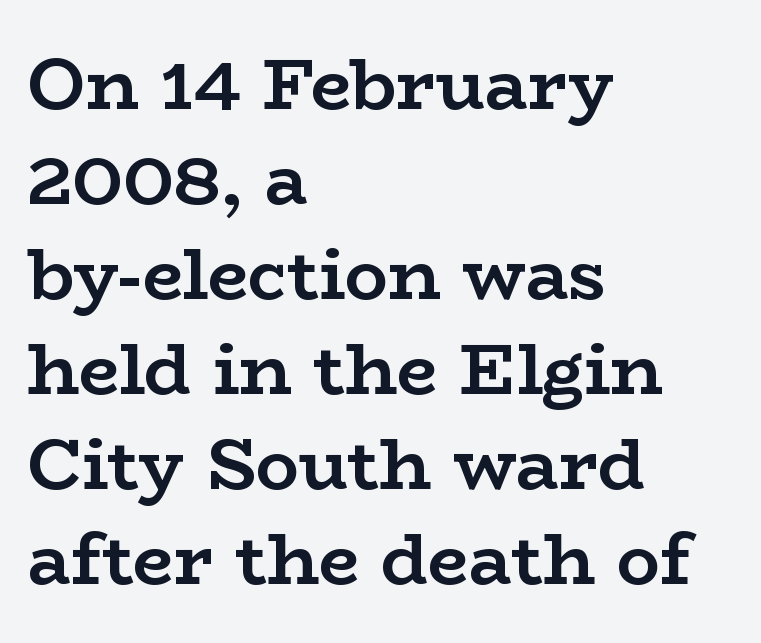
Q: Is the text bold? A: Yes.
Q: Is the text italic (slanted)? A: No, it is upright.
Q: Is the typeface a serif or a sans-serif typeface? A: Serif.
Q: Is the text underlined? A: No.
Q: How is the paragraph aligned? A: Left-aligned.
Q: Is the spacing between letters normal or unusually wide? A: Normal.
Q: Is the spacing between lines tight, normal or loose? A: Normal.
Q: Width (condensed, normal, or wide)? A: Wide.
Q: Stroke contrast? A: Low.
Q: x-height? A: Medium.
Q: Monospaced? A: No.
